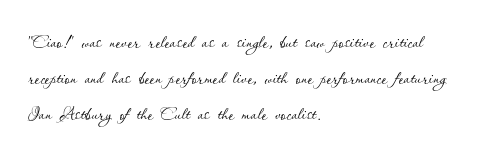
The image shows 25 px text type; set left-aligned, normal line spacing (1.45x), normal letter spacing, not underlined.
